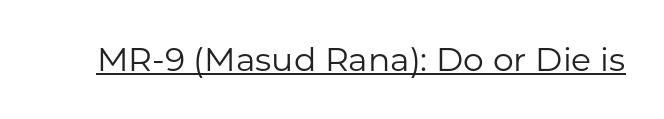
Unlike a traditional serif, this face leaves its strokes unadorned. Letters have the restrained weight of plain body copy at most. Students, note that the glyphs here touch the page at normal intervals. This is the regular roman posture of the typeface.
